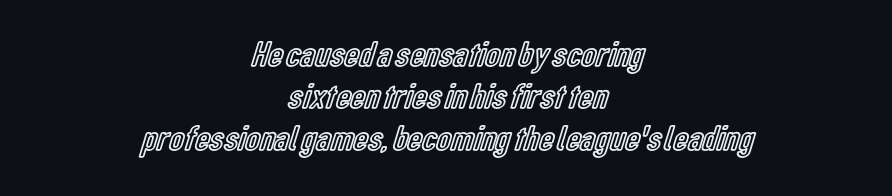
The image shows 36 px condensed type; set centered, line spacing 1.17x, normal letter spacing, not underlined; a medium x-height.
